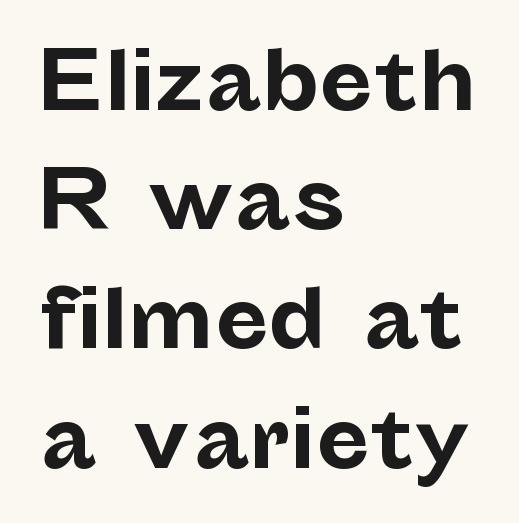
The tracking reads as untouched default to a designer's eye. Does the weight exceed regular? Yes, all the way to bold. Summary of vertical rhythm: regular, with standard interline spacing. These lines were composed using upright roman letters.
